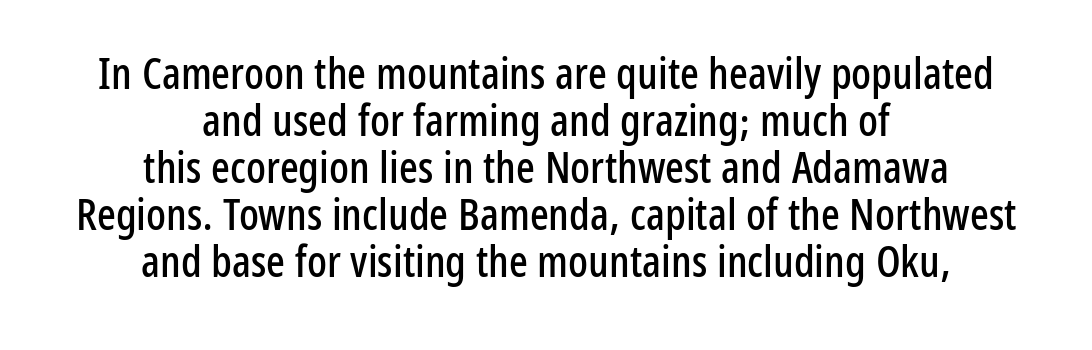
{"serif": "no", "italic": "no", "width": "condensed", "stroke_contrast": "low", "x_height": "medium", "monospaced": "no", "underline": "no", "align": "center", "line_spacing": "tight", "line_spacing_ratio": 1.07, "letter_spacing": "normal", "letter_spacing_em": 0.0, "glyph_px": 44}
